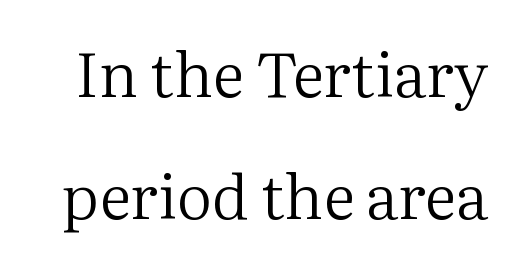
Q: Is the text bold? A: No.
Q: Is the text italic (slanted)? A: No, it is upright.
Q: Is the typeface a serif or a sans-serif typeface? A: Serif.
Q: Is the text underlined? A: No.
Q: Is the spacing between letters normal or unusually wide? A: Normal.
Q: Is the spacing between lines tight, normal or loose? A: Loose.
Q: Width (condensed, normal, or wide)? A: Normal.
Q: Stroke contrast? A: Medium.
Q: x-height? A: Medium.
Q: Monospaced? A: No.
